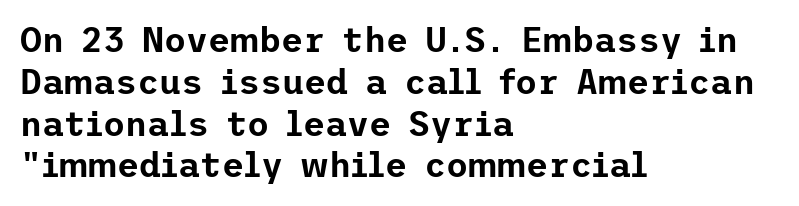
Q: Is the text italic (slanted)? A: No, it is upright.
Q: Is the typeface a serif or a sans-serif typeface? A: Sans-serif.
Q: Is the text underlined? A: No.
Q: How is the paragraph aligned? A: Left-aligned.
Q: Is the spacing between letters normal or unusually wide? A: Normal.
Q: Width (condensed, normal, or wide)? A: Normal.
Q: Stroke contrast? A: Low.
Q: x-height? A: Medium.
